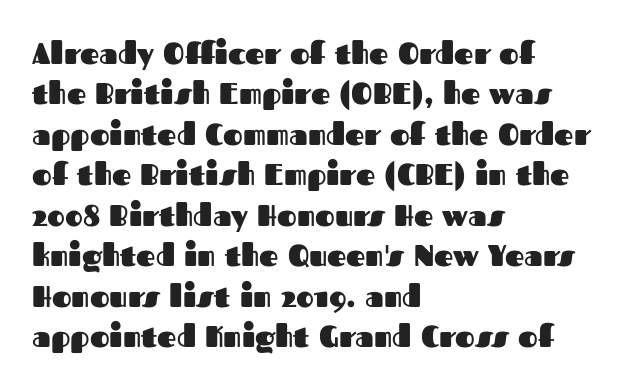
The image shows 30 px heavy sans-serif type, upright; set left-aligned, normal line spacing (1.35x), normal letter spacing, not underlined; medium stroke contrast and a medium x-height.
